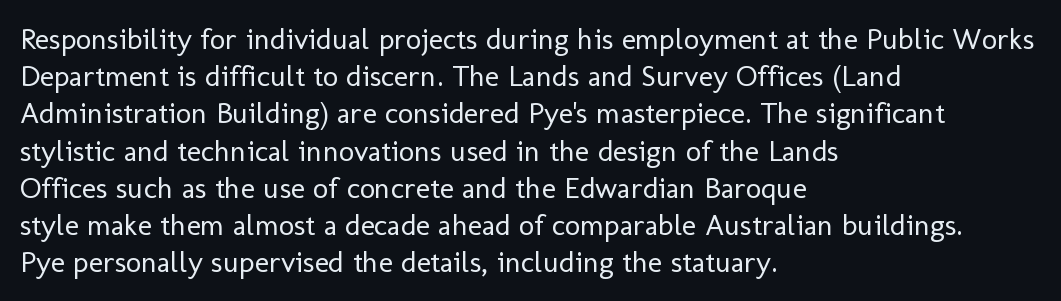
Caption: multi-line text, flush left, ragged right. Descenders are the only things crossing below the line. Posture: vertical. The strokes carry an ordinary text weight at most.
